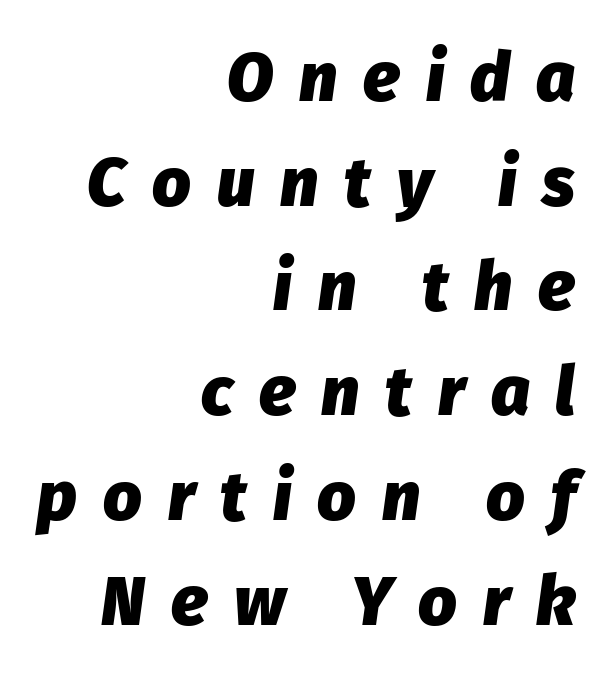
The image shows 68 px heavy type, italic (leaning right); set right-aligned, normal line spacing (1.54x), unusually wide letter spacing (+0.38 em), not underlined; low stroke contrast and a medium x-height.
